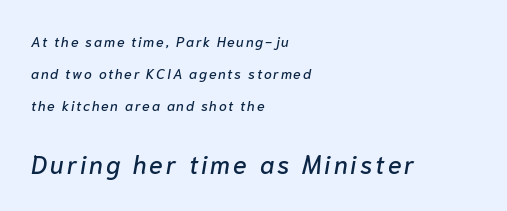
Larger block? The one below; the one above is distinctly smaller. Slant detected: the letters are inclined. Glance below the letters and you will spot only blank space. Line spacing here is loose. The rag falls on the right side of this text block.
